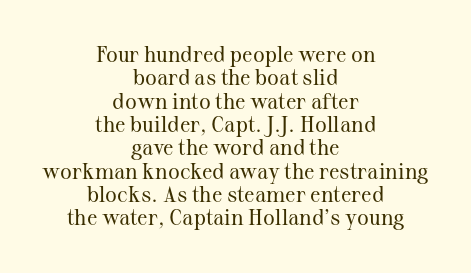
{"italic": "no", "bold": "no", "underline": "no", "align": "center", "line_spacing": "tight", "line_spacing_ratio": 1.06, "letter_spacing": "normal", "letter_spacing_em": 0.0, "glyph_px": 22}
